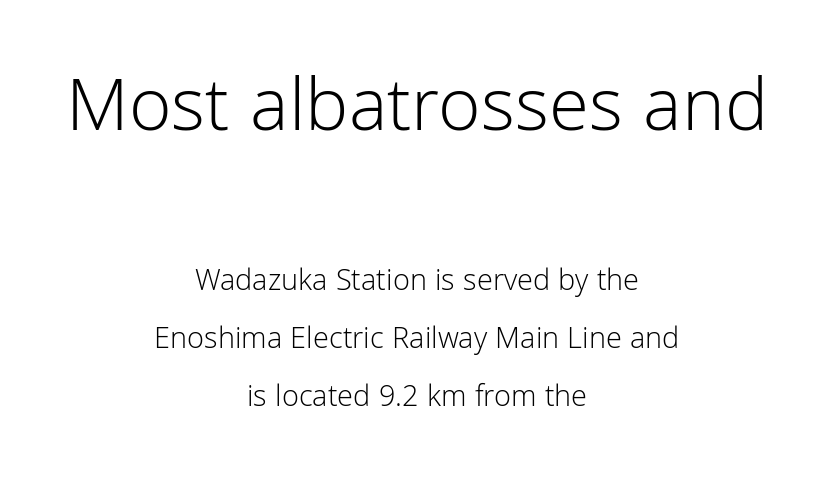
{"serif": "no", "italic": "no", "bold": "no", "weight": "light", "width": "normal", "stroke_contrast": "low", "x_height": "medium", "monospaced": "no", "underline": "no", "align": "center", "line_spacing_ratio": 1.86, "letter_spacing": "normal", "letter_spacing_em": 0.0, "larger_block": "first", "size_ratio": 2.52, "glyph_px": 78}
